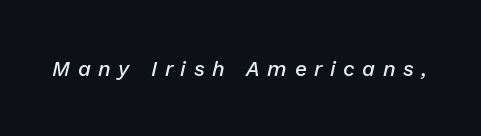
Italic: yes, the glyphs are oblique. These words are printed semibold, heavier than regular yet not bold. The passage shown is not underscored anywhere. Letter spacing: wide.
